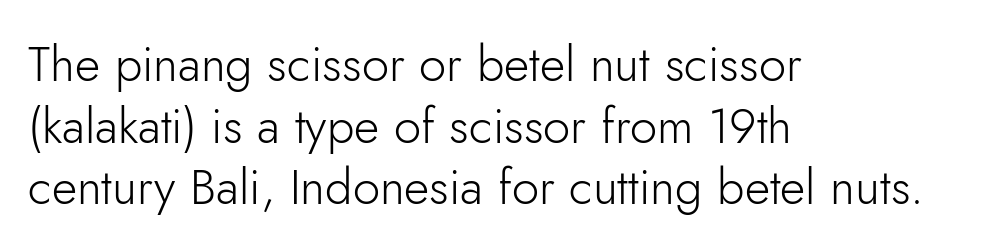
Q: Is the text bold? A: No.
Q: Is the text italic (slanted)? A: No, it is upright.
Q: Is the typeface a serif or a sans-serif typeface? A: Sans-serif.
Q: Is the text underlined? A: No.
Q: How is the paragraph aligned? A: Left-aligned.
Q: Is the spacing between letters normal or unusually wide? A: Normal.
Q: Is the spacing between lines tight, normal or loose? A: Normal.
Q: Width (condensed, normal, or wide)? A: Normal.
Q: Stroke contrast? A: Low.
Q: x-height? A: Small.
Q: Monospaced? A: No.
